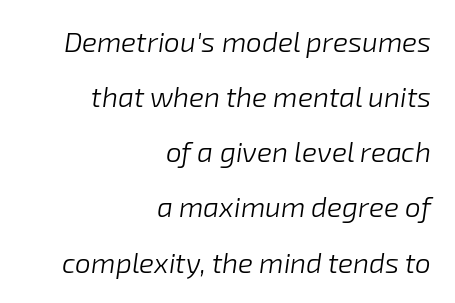
{"italic": "yes", "lean": "right", "slant_degrees": 8, "bold": "no", "weight": "light", "width": "normal", "stroke_contrast": "low", "x_height": "medium", "monospaced": "no", "underline": "no", "align": "right", "line_spacing": "loose", "line_spacing_ratio": 1.97, "letter_spacing": "normal", "letter_spacing_em": 0.0, "glyph_px": 28}
